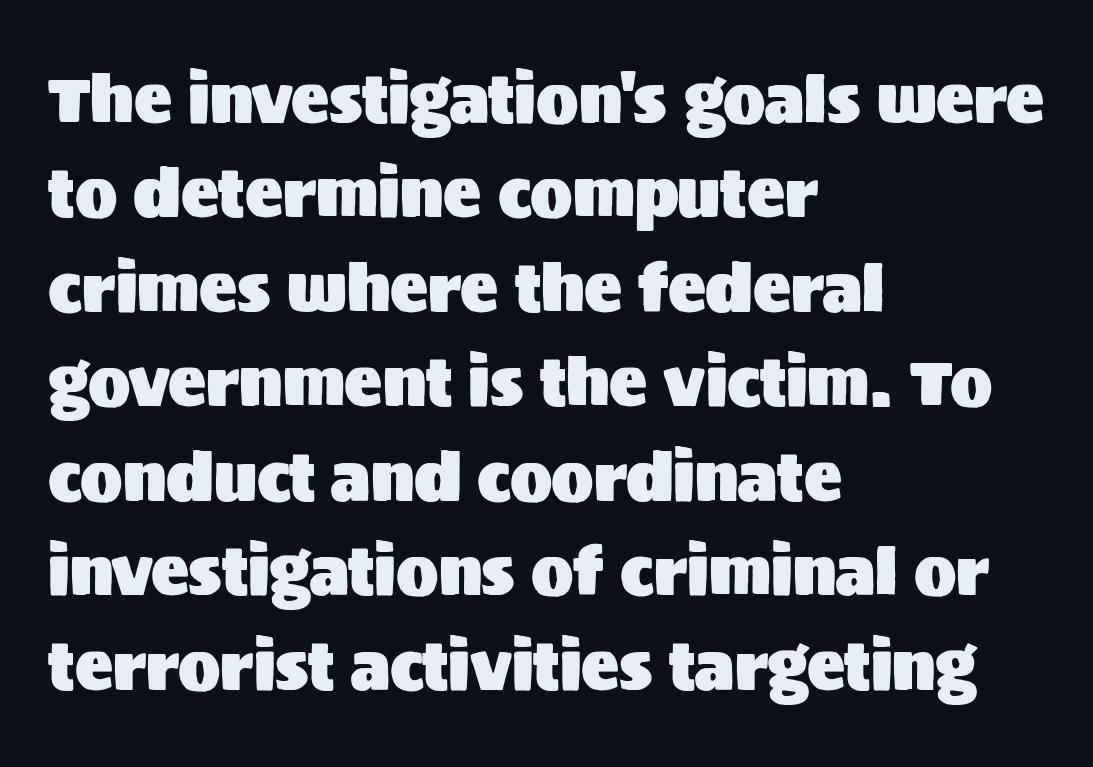
Does extra space separate the letters? No, they use regular spacing. When letters stand straight like this, we call the style roman or upright. Lines of text with bare space underneath. Think of a printed novel: that variable character pitch is what you see here. The text block is weighted toward the left margin, trailing off unevenly rightward. The lines sit at an ordinary, default distance from one another.
